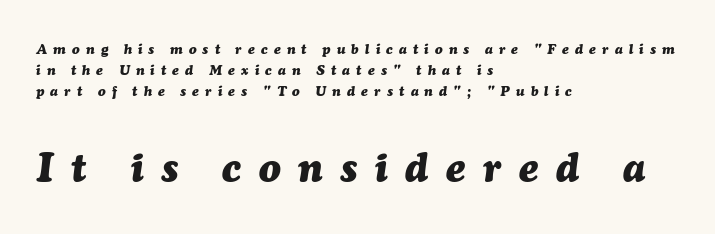
Q: Is the text bold? A: Yes.
Q: Is the text italic (slanted)? A: Yes, it leans right by about 7 degrees.
Q: Is the text underlined? A: No.
Q: How is the paragraph aligned? A: Left-aligned.
Q: Is the spacing between letters normal or unusually wide? A: Unusually wide.
Q: Is the spacing between lines tight, normal or loose? A: Normal.
Q: Which block of text is set in a larger size, the first (top) or the second (bottom)? A: The second (bottom) one.
Q: Width (condensed, normal, or wide)? A: Normal.
Q: Stroke contrast? A: Medium.
Q: x-height? A: Medium.
Q: Monospaced? A: No.
